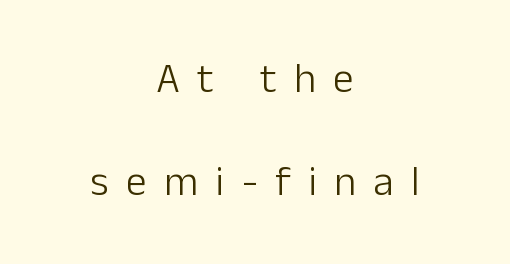
You could fit nearly another row in the gap between these rows. Tracking value appears strongly positive — letters spread wide. Note: no serifs on the glyphs. Does the lettering tilt? It doesn't — this is upright. Each line is balanced around a shared central axis.
